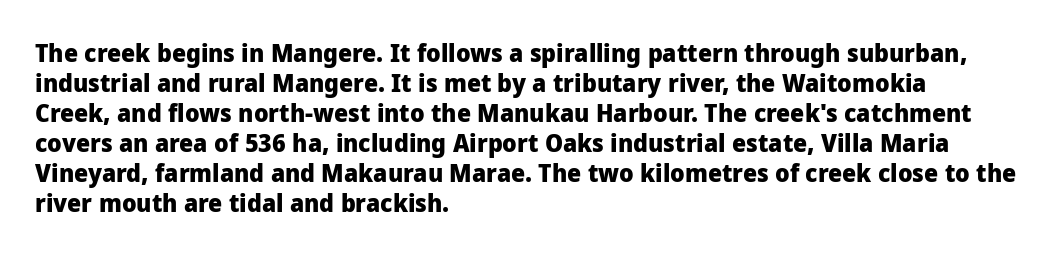
Default kerning and tracking; the words read as compact shapes. The letters stand upright; this is a roman face. Pretty heavy lettering here — definitely bold. The words here are not underlined.
